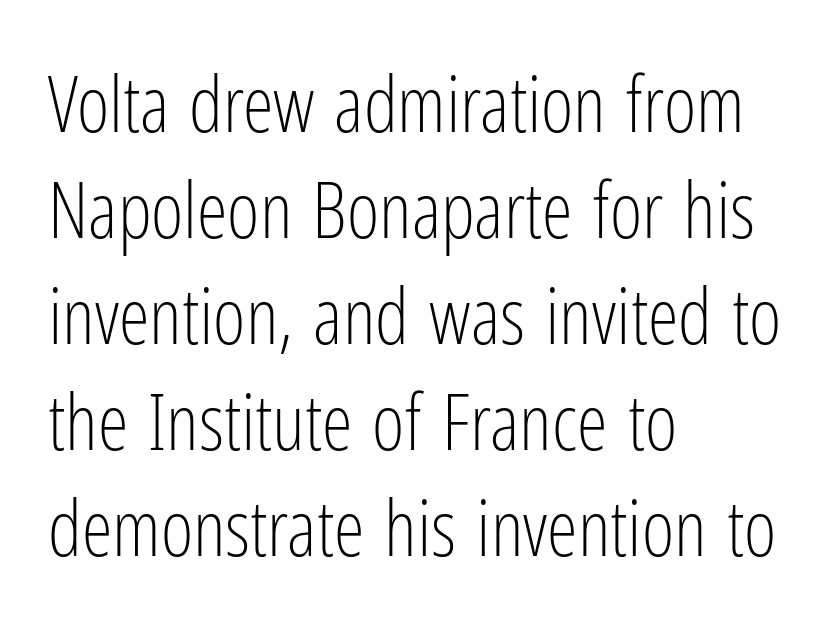
The image shows 78 px light, condensed sans-serif type, upright; set left-aligned, normal line spacing (1.36x), normal letter spacing, not underlined; low stroke contrast and a medium x-height.
